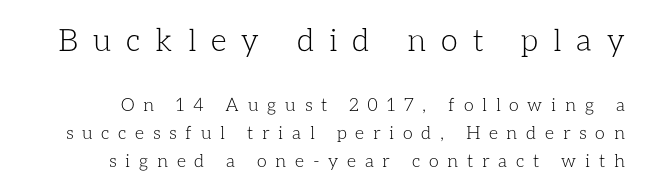
The vertical gap from one line to the next is medium. Has an underline been added? It has not. Character size in the leading block exceeds that of the trailing block. Do the characters align in a grid? No, the font is proportional. Heft: none added — not bold.
